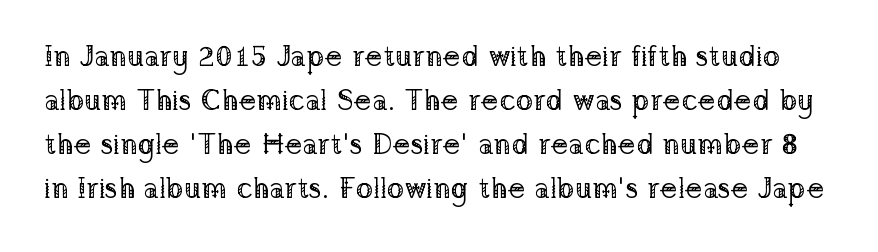
{"serif": "yes", "italic": "no", "bold": "no", "weight": "regular", "width": "normal", "stroke_contrast": "low", "x_height": "medium", "monospaced": "no", "underline": "no", "line_spacing": "normal", "line_spacing_ratio": 1.52, "letter_spacing": "normal", "letter_spacing_em": 0.0, "glyph_px": 29}
